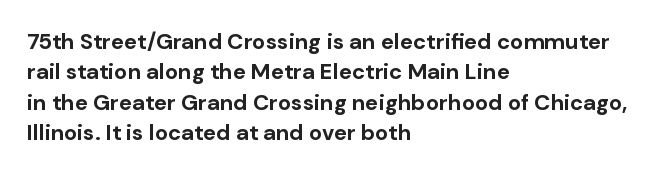
{"italic": "no", "bold": "yes", "underline": "no", "align": "left", "line_spacing": "normal", "line_spacing_ratio": 1.38, "letter_spacing": "normal", "letter_spacing_em": 0.0, "glyph_px": 22}
